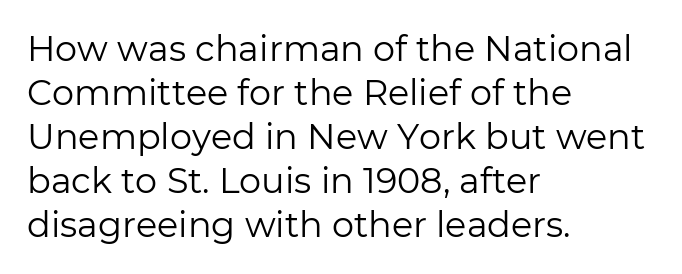
Q: Is the text bold? A: No.
Q: Is the text italic (slanted)? A: No, it is upright.
Q: Is the typeface a serif or a sans-serif typeface? A: Sans-serif.
Q: Is the text underlined? A: No.
Q: How is the paragraph aligned? A: Left-aligned.
Q: Is the spacing between letters normal or unusually wide? A: Normal.
Q: Is the spacing between lines tight, normal or loose? A: Normal.
Q: Width (condensed, normal, or wide)? A: Normal.
Q: Stroke contrast? A: Low.
Q: x-height? A: Medium.
Q: Monospaced? A: No.
